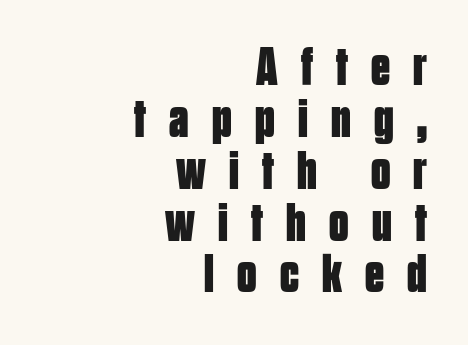
Q: Is the text bold? A: Yes.
Q: Is the text italic (slanted)? A: No, it is upright.
Q: Is the typeface a serif or a sans-serif typeface? A: Sans-serif.
Q: Is the text underlined? A: No.
Q: How is the paragraph aligned? A: Right-aligned.
Q: Is the spacing between letters normal or unusually wide? A: Unusually wide.
Q: Is the spacing between lines tight, normal or loose? A: Tight.
Q: Width (condensed, normal, or wide)? A: Condensed.
Q: Stroke contrast? A: Low.
Q: x-height? A: Large.
Q: Monospaced? A: No.
